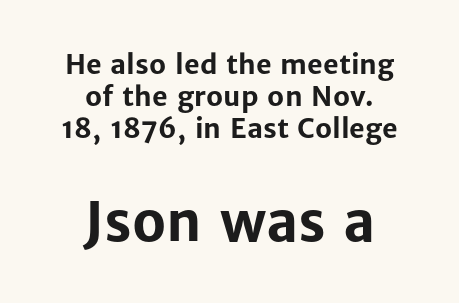
Q: Is the text bold? A: Yes.
Q: Is the text italic (slanted)? A: No, it is upright.
Q: Is the typeface a serif or a sans-serif typeface? A: Sans-serif.
Q: Is the text underlined? A: No.
Q: How is the paragraph aligned? A: Centered.
Q: Is the spacing between letters normal or unusually wide? A: Normal.
Q: Which block of text is set in a larger size, the first (top) or the second (bottom)? A: The second (bottom) one.
Q: Width (condensed, normal, or wide)? A: Normal.
Q: Stroke contrast? A: Low.
Q: x-height? A: Medium.
Q: Monospaced? A: No.
